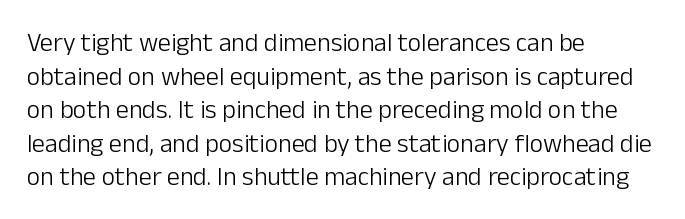
{"italic": "no", "bold": "no", "underline": "no", "align": "left", "line_spacing": "normal", "line_spacing_ratio": 1.29, "letter_spacing": "normal", "letter_spacing_em": 0.0, "glyph_px": 26}
